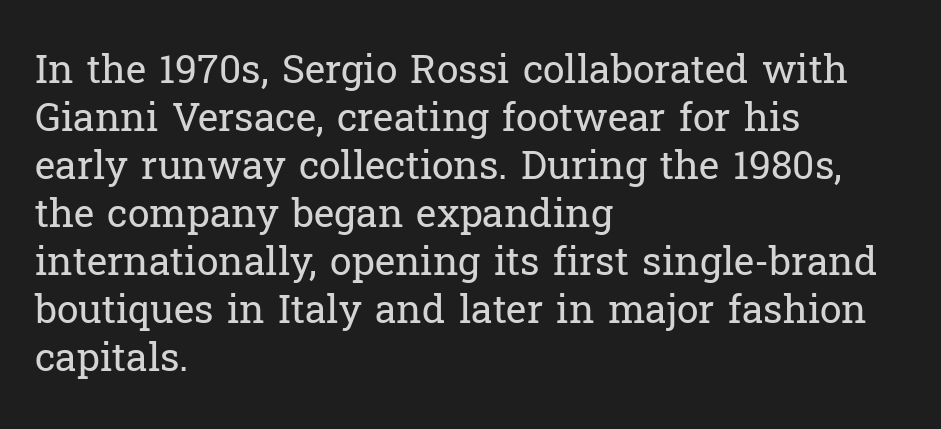
The passage shown is typed in a proportional face where columns would drift. Descenders hang freely into open space. Small tapered or slab feet sit at the stroke ends, so this counts as serif. No extra tracking has been applied to these lines.
